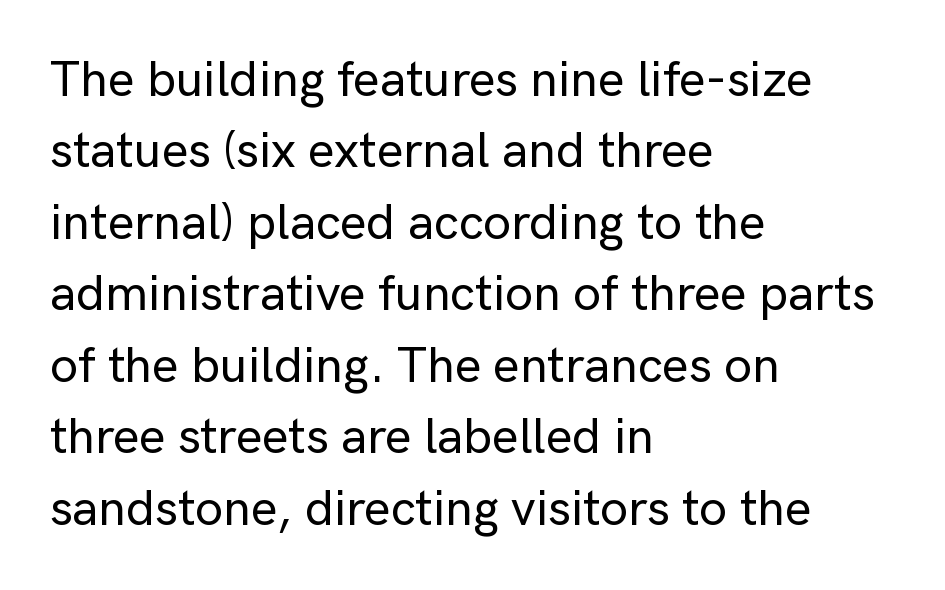
The image shows 50 px sans-serif type, upright; set left-aligned, normal line spacing (1.43x), normal letter spacing, not underlined; low stroke contrast and a medium x-height.
